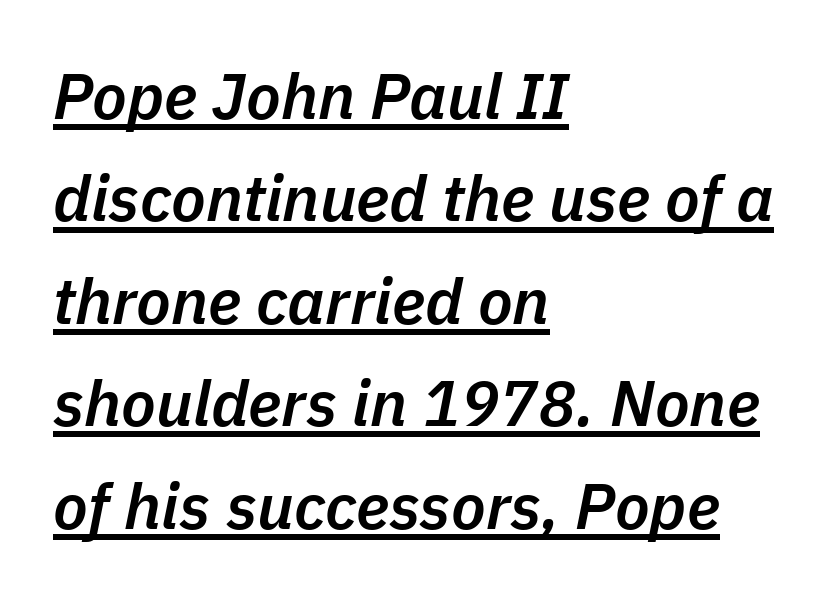
{"italic": "yes", "lean": "right", "slant_degrees": 11, "bold": "semi", "weight": "semibold", "width": "normal", "stroke_contrast": "low", "x_height": "medium", "monospaced": "no", "underline": "yes", "align": "left", "line_spacing": "normal", "line_spacing_ratio": 1.6, "letter_spacing": "normal", "letter_spacing_em": 0.0, "glyph_px": 64}
